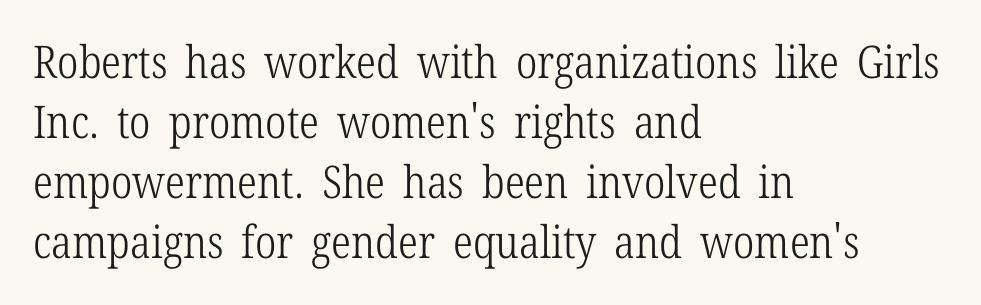
{"serif": "yes", "italic": "no", "bold": "no", "weight": "light", "width": "condensed", "stroke_contrast": "low", "x_height": "medium", "monospaced": "no", "underline": "no", "align": "left", "line_spacing": "normal", "line_spacing_ratio": 1.33, "letter_spacing": "normal", "letter_spacing_em": 0.0, "glyph_px": 45}
